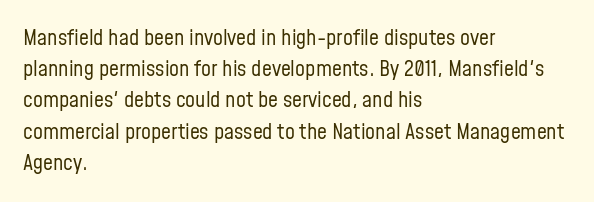
Every row of glyphs begins at an identical x-position on the left. The typesetting does not lean heavy: it is not bold. One glance says typical: line gaps are just what's usual. Underlining? Definitely not there.
